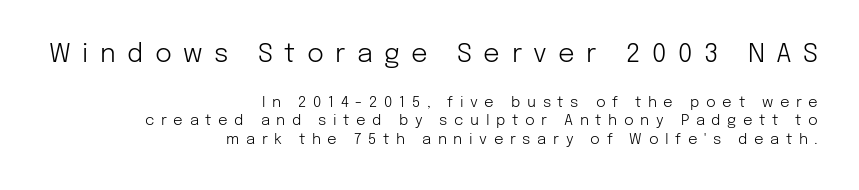
The lettering holds an erect, upright posture throughout. The font is comparable to plain body text, perhaps lighter. Underline: absent. Which of the two is more prominent by size? The first, at the top. The paragraph has a hard right edge and a soft left edge.
